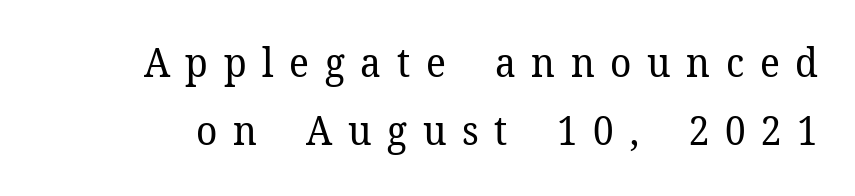
Bold? No — there's no thickening of the strokes. The type is letterspaced generously, with wide tracking. Clear beneath every line of the passage. Type style note: has serifs. Here the designer chose a conventional face with non-uniform glyph widths. Style check: upright.
